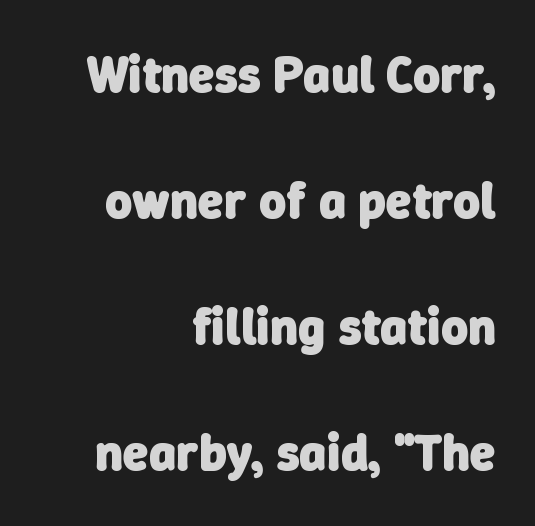
The image shows 52 px heavy sans-serif type; set right-aligned, loose line spacing (2.42x), normal letter spacing, not underlined; low stroke contrast and a medium x-height.
